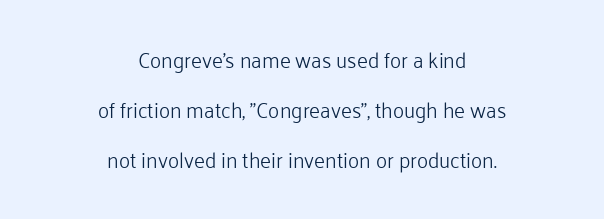
The image shows 21 px text type, upright; set centered, loose line spacing (2.37x), normal letter spacing, not underlined.
